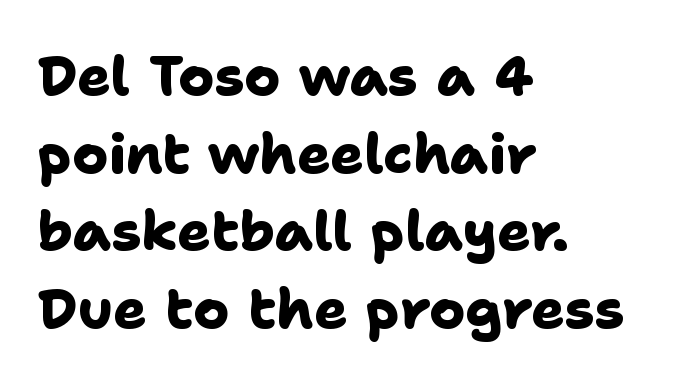
{"serif": "no", "bold": "yes", "weight": "heavy", "width": "normal", "stroke_contrast": "low", "x_height": "medium", "monospaced": "no", "underline": "no", "align": "left", "line_spacing": "normal", "line_spacing_ratio": 1.41, "letter_spacing": "normal", "letter_spacing_em": 0.0, "glyph_px": 55}
